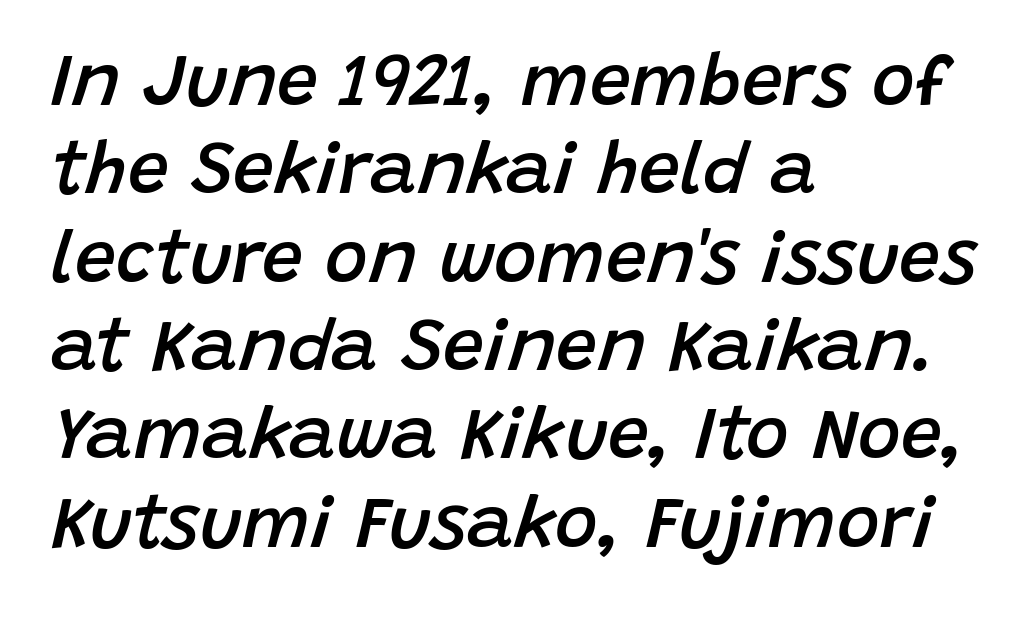
Q: Is the text bold? A: Semi-bold.
Q: Is the text italic (slanted)? A: Yes, it leans right by about 15 degrees.
Q: Is the text underlined? A: No.
Q: How is the paragraph aligned? A: Left-aligned.
Q: Is the spacing between letters normal or unusually wide? A: Normal.
Q: Width (condensed, normal, or wide)? A: Normal.
Q: Stroke contrast? A: Low.
Q: x-height? A: Large.
Q: Monospaced? A: No.
